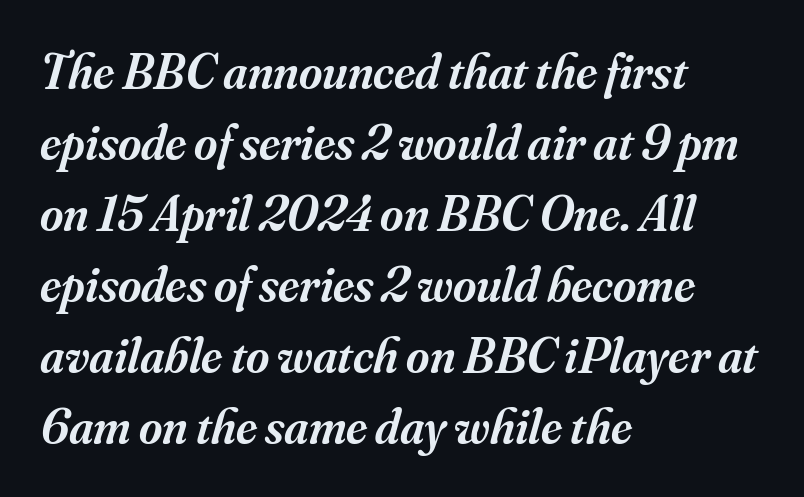
The image shows 50 px semibold serif type, italic (leaning right); set left-aligned, normal line spacing (1.42x), normal letter spacing, not underlined; medium stroke contrast and a small x-height.
